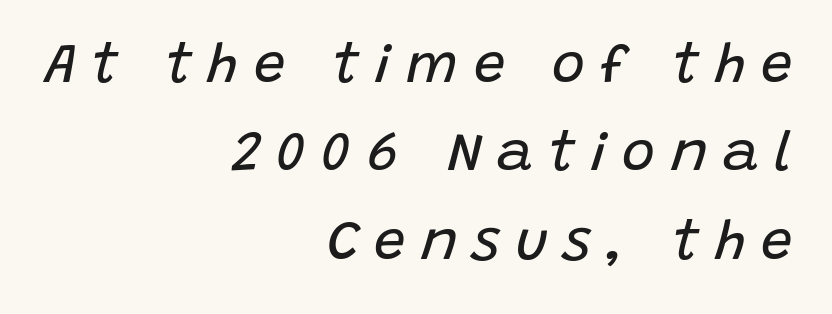
{"italic": "yes", "lean": "right", "slant_degrees": 15, "bold": "no", "weight": "regular", "width": "normal", "stroke_contrast": "low", "x_height": "large", "monospaced": "no", "underline": "no", "align": "right", "line_spacing": "normal", "line_spacing_ratio": 1.58, "letter_spacing": "wide", "letter_spacing_em": 0.27, "glyph_px": 56}
